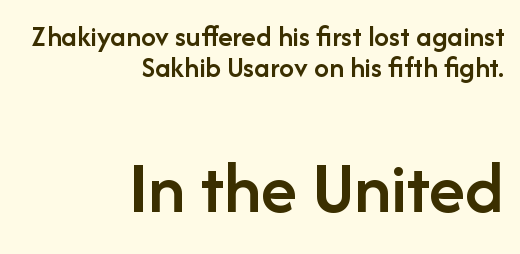
{"serif": "no", "italic": "no", "bold": "semi", "weight": "semibold", "width": "normal", "stroke_contrast": "low", "x_height": "medium", "monospaced": "no", "underline": "no", "align": "right", "line_spacing": "tight", "line_spacing_ratio": 1.02, "letter_spacing": "normal", "letter_spacing_em": 0.0, "larger_block": "second", "size_ratio": 2.5, "glyph_px": 75}
